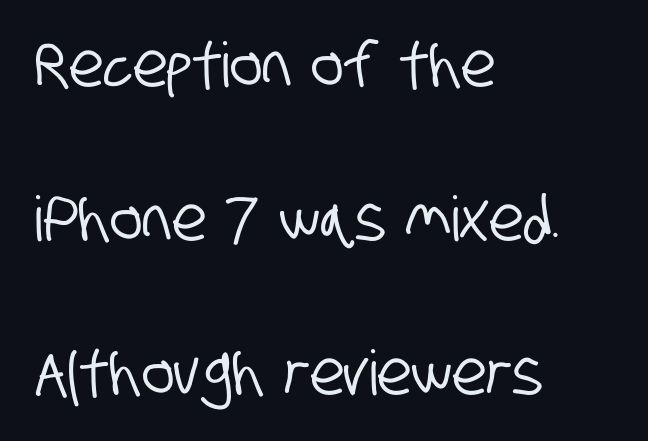
The image shows 62 px condensed sans-serif type; set left-aligned, loose line spacing (2.48x), normal letter spacing, not underlined; low stroke contrast and a large x-height.
